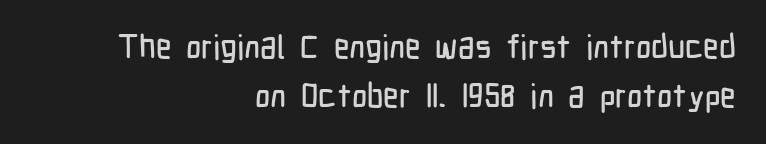
The image shows 33 px condensed sans-serif type, upright; set right-aligned, normal line spacing (1.5x), normal letter spacing, not underlined; low stroke contrast and a medium x-height.
